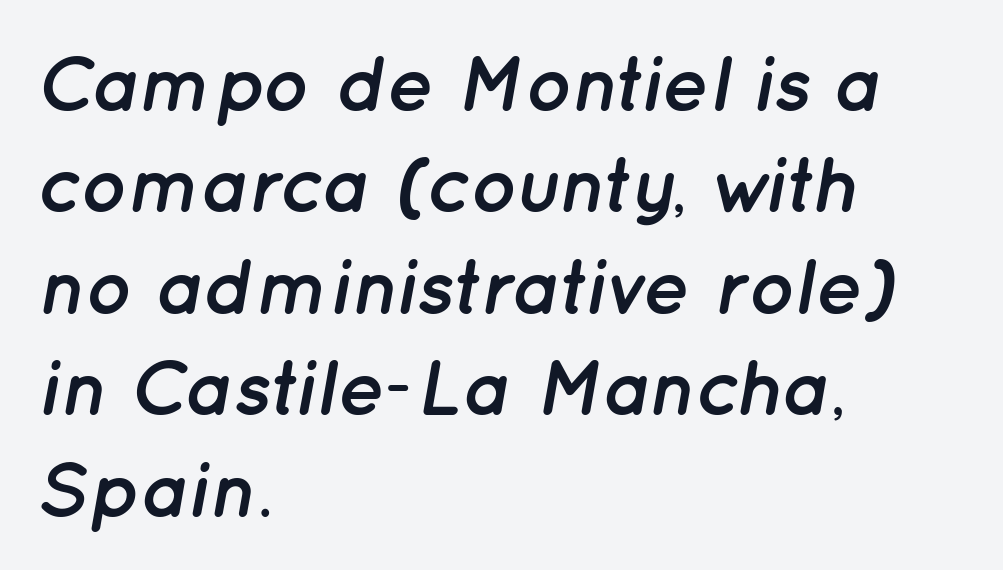
Descender tails drop into unmarked territory. Each letter keeps its own natural width here, so spacing adapts to shape. Does the lettering tilt? It does — this is italic. The letterforms sit shoulder to shoulder at normal distance. Layout note: lines flush left. The letters are bold, with thick, heavy strokes.
